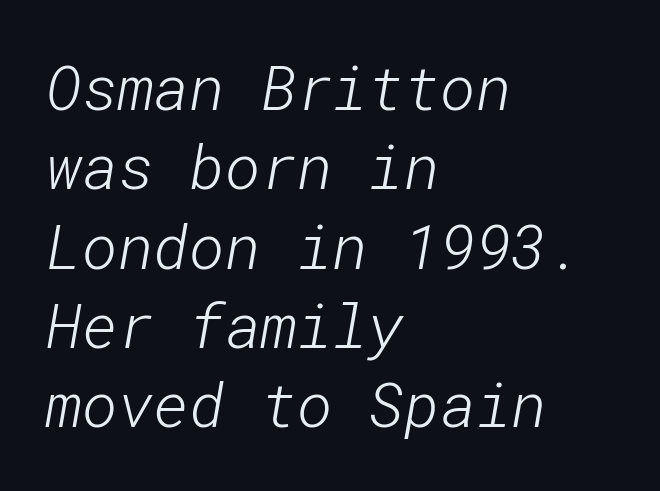
{"serif": "no", "bold": "no", "weight": "light", "width": "normal", "stroke_contrast": "low", "x_height": "medium", "underline": "no", "align": "left", "line_spacing": "normal", "line_spacing_ratio": 1.3, "letter_spacing": "normal", "letter_spacing_em": 0.0, "glyph_px": 61}
